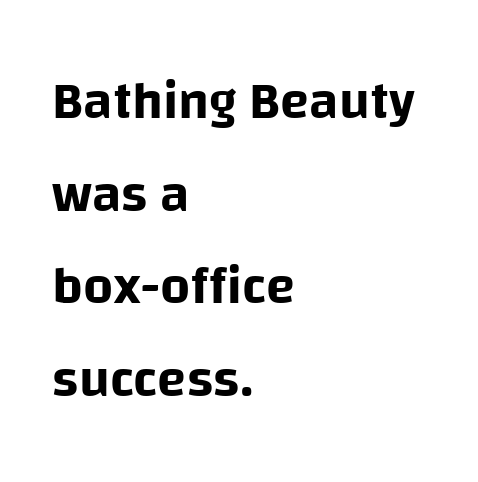
Q: Is the text italic (slanted)? A: No, it is upright.
Q: Is the typeface a serif or a sans-serif typeface? A: Sans-serif.
Q: Is the text underlined? A: No.
Q: How is the paragraph aligned? A: Left-aligned.
Q: Is the spacing between letters normal or unusually wide? A: Normal.
Q: Width (condensed, normal, or wide)? A: Normal.
Q: Stroke contrast? A: Low.
Q: x-height? A: Large.
Q: Monospaced? A: No.
